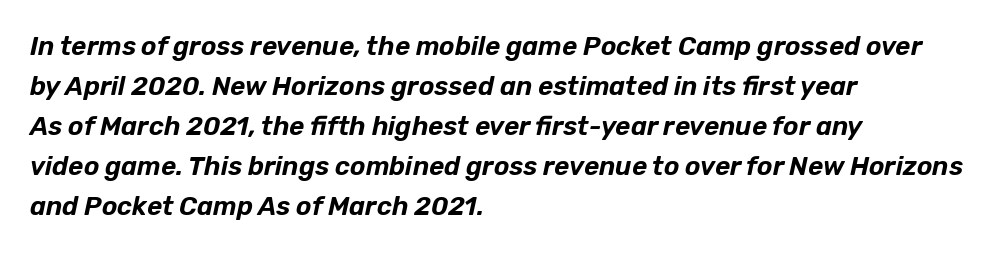
Q: Is the text italic (slanted)? A: Yes, it leans right by about 12 degrees.
Q: Is the text underlined? A: No.
Q: How is the paragraph aligned? A: Left-aligned.
Q: Is the spacing between letters normal or unusually wide? A: Normal.
Q: Is the spacing between lines tight, normal or loose? A: Normal.
